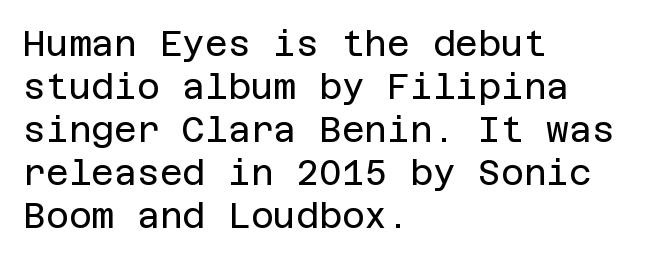
The image shows 35 px regular-weight sans-serif type, upright; set left-aligned, line spacing 1.23x, normal letter spacing, not underlined; low stroke contrast and a large x-height.
